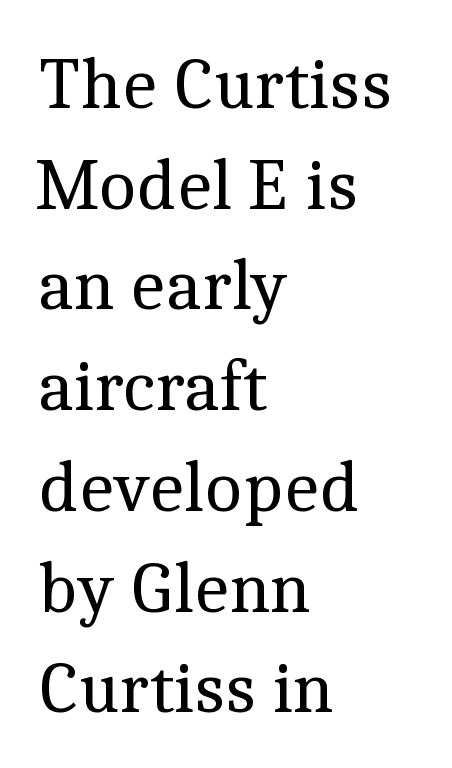
The image shows 73 px regular-weight serif type, upright; set left-aligned, normal line spacing (1.38x), normal letter spacing, not underlined; a medium x-height.
